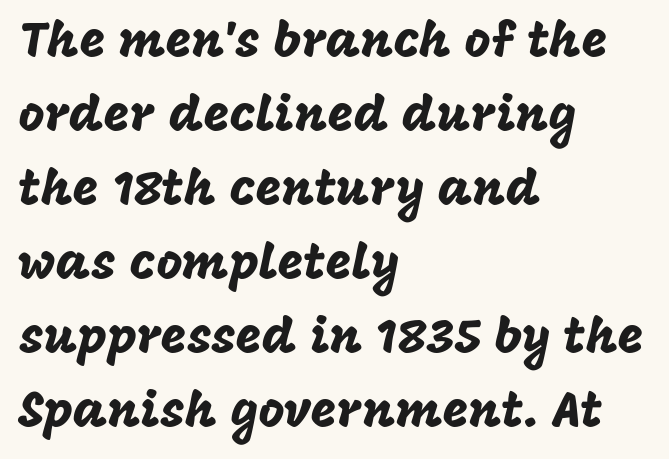
Normally led — the rows are evenly, conventionally spaced. The space beneath each line is pristine and unruled. The type is set solid horizontally, with unmodified tracking.
